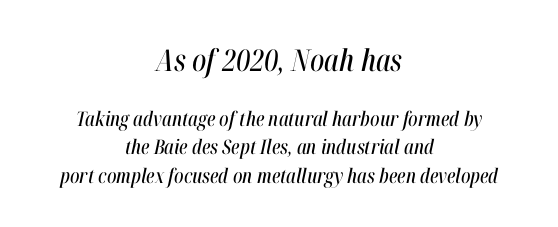
Q: Is the text italic (slanted)? A: Yes, it leans right by about 12 degrees.
Q: Is the text underlined? A: No.
Q: How is the paragraph aligned? A: Centered.
Q: Is the spacing between letters normal or unusually wide? A: Normal.
Q: Is the spacing between lines tight, normal or loose? A: Normal.
Q: Which block of text is set in a larger size, the first (top) or the second (bottom)? A: The first (top) one.
Q: Width (condensed, normal, or wide)? A: Condensed.
Q: Stroke contrast? A: High.
Q: x-height? A: Medium.
Q: Monospaced? A: No.
